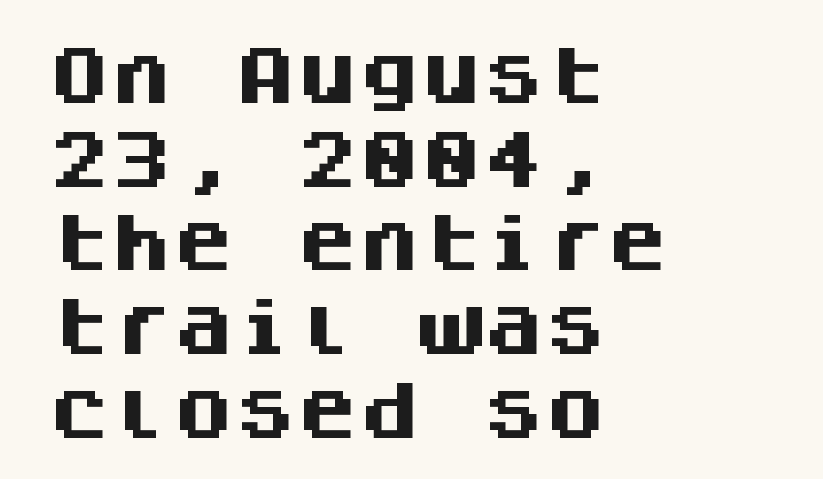
Italic: no, the glyphs are upright roman. How would I describe the line gaps? Plain and ordinary. These lines are set flush left with a ragged right edge. Note: no serifs on the glyphs. Tracking here is standard; glyphs follow each other at the usual distance.
